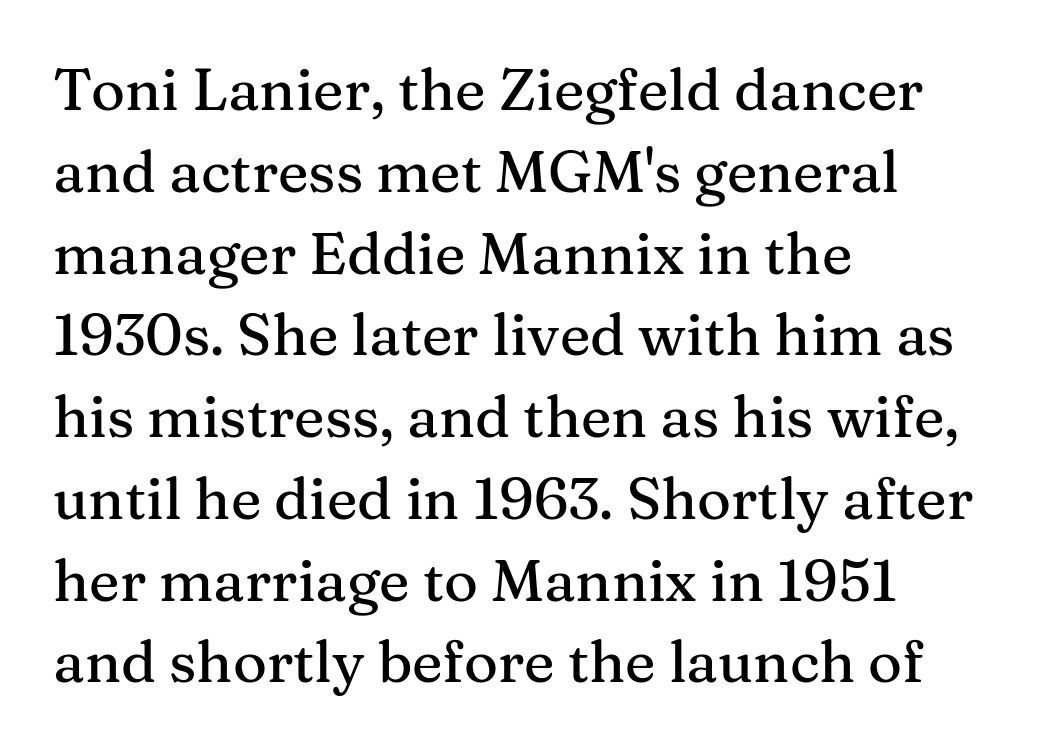
{"serif": "yes", "italic": "no", "width": "normal", "stroke_contrast": "medium", "x_height": "medium", "monospaced": "no", "underline": "no", "align": "left", "line_spacing": "normal", "line_spacing_ratio": 1.41, "letter_spacing": "normal", "letter_spacing_em": 0.0, "glyph_px": 58}
